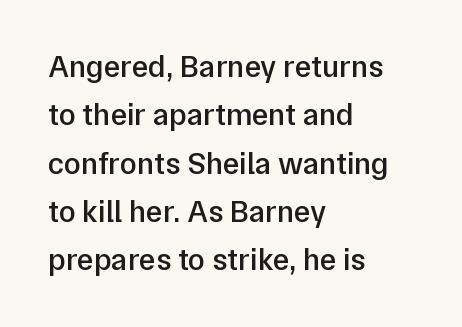
The image shows 31 px semibold sans-serif type, upright; set left-aligned, normal line spacing (1.56x), normal letter spacing, not underlined; low stroke contrast and a medium x-height.
